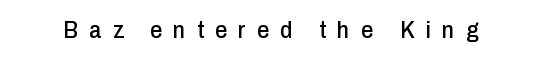
The image shows 24 px text type, upright; set unusually wide letter spacing (+0.47 em), not underlined.
